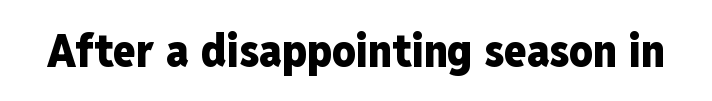
The image shows 46 px heavy, condensed sans-serif type, upright; set normal letter spacing, not underlined; low stroke contrast and a medium x-height.
